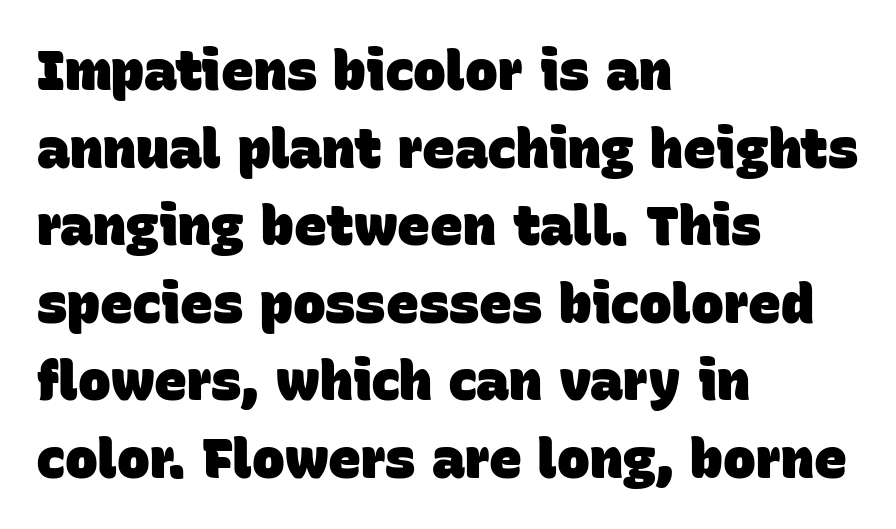
Q: Is the text bold? A: Yes.
Q: Is the typeface a serif or a sans-serif typeface? A: Sans-serif.
Q: Is the text underlined? A: No.
Q: How is the paragraph aligned? A: Left-aligned.
Q: Is the spacing between letters normal or unusually wide? A: Normal.
Q: Is the spacing between lines tight, normal or loose? A: Normal.
Q: Width (condensed, normal, or wide)? A: Normal.
Q: Stroke contrast? A: Low.
Q: x-height? A: Large.
Q: Monospaced? A: No.
